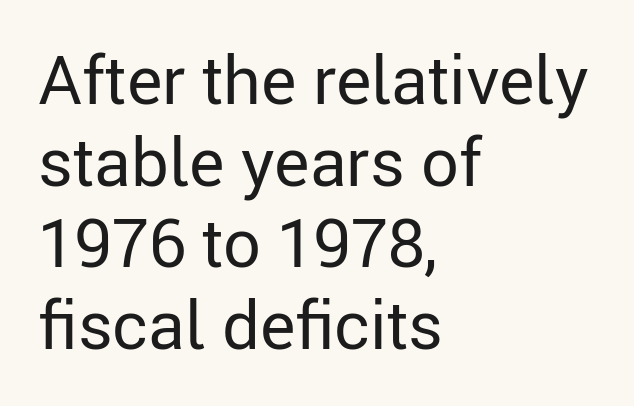
Q: Is the text bold? A: No.
Q: Is the text italic (slanted)? A: No, it is upright.
Q: Is the typeface a serif or a sans-serif typeface? A: Sans-serif.
Q: Is the text underlined? A: No.
Q: How is the paragraph aligned? A: Left-aligned.
Q: Is the spacing between letters normal or unusually wide? A: Normal.
Q: Width (condensed, normal, or wide)? A: Normal.
Q: Stroke contrast? A: Low.
Q: x-height? A: Medium.
Q: Monospaced? A: No.
